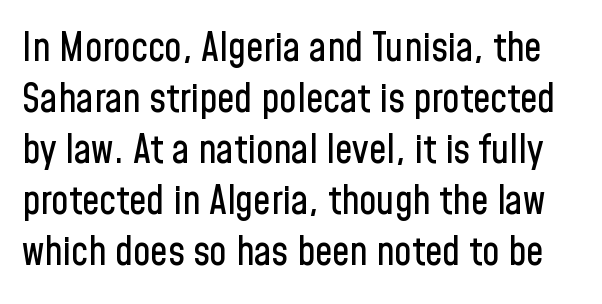
Q: Is the text italic (slanted)? A: No, it is upright.
Q: Is the typeface a serif or a sans-serif typeface? A: Sans-serif.
Q: Is the text underlined? A: No.
Q: Is the spacing between letters normal or unusually wide? A: Normal.
Q: Is the spacing between lines tight, normal or loose? A: Normal.
Q: Width (condensed, normal, or wide)? A: Condensed.
Q: Stroke contrast? A: Low.
Q: x-height? A: Medium.
Q: Monospaced? A: No.
